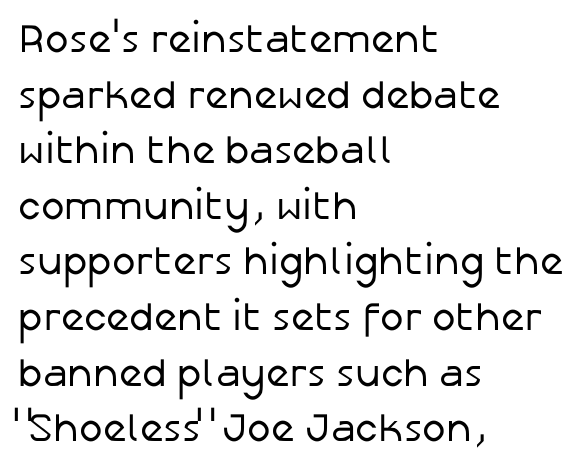
Q: Is the text bold? A: No.
Q: Is the text italic (slanted)? A: No, it is upright.
Q: Is the typeface a serif or a sans-serif typeface? A: Sans-serif.
Q: Is the text underlined? A: No.
Q: How is the paragraph aligned? A: Left-aligned.
Q: Is the spacing between letters normal or unusually wide? A: Normal.
Q: Is the spacing between lines tight, normal or loose? A: Normal.
Q: Width (condensed, normal, or wide)? A: Normal.
Q: Stroke contrast? A: Low.
Q: x-height? A: Medium.
Q: Monospaced? A: No.
